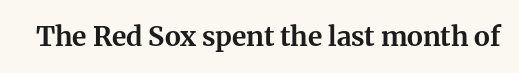
{"italic": "no", "bold": "yes", "underline": "no", "letter_spacing": "normal", "letter_spacing_em": 0.0, "glyph_px": 27}
